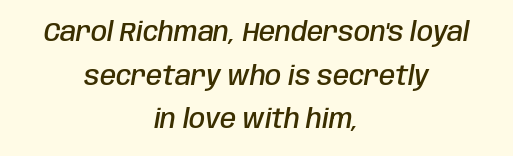
Is the type slanted? Yes — the strokes lean at a clear angle. This rendering features lettering with no underline. Successive baselines arrive at the customary interval. Nobody touched the tracking dial on this one. Compared with a flush-left layout, this one balances lines on the center instead.
